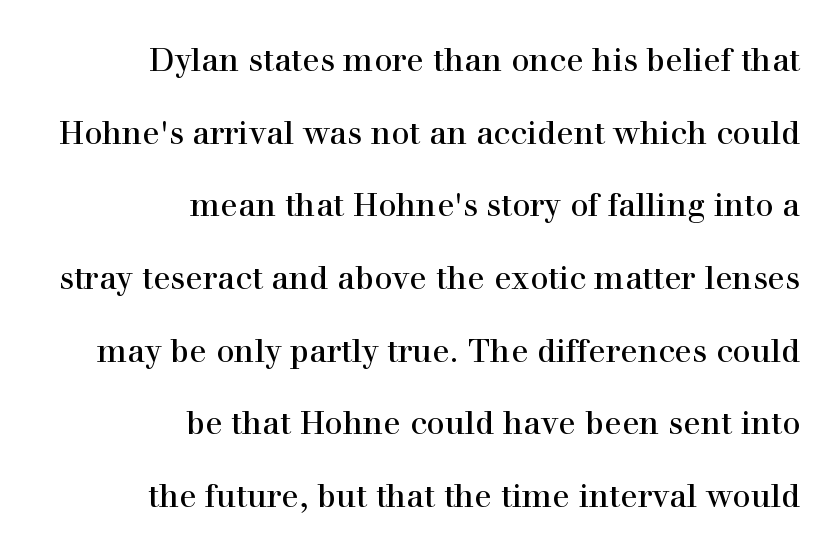
The image shows 32 px serif type, upright; set right-aligned, loose line spacing (2.27x), normal letter spacing, not underlined; a medium x-height.
